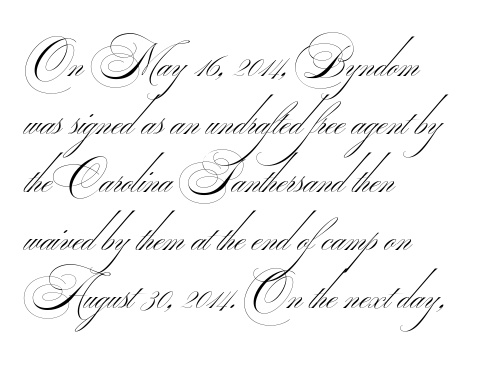
{"serif": "no", "bold": "no", "weight": "thin", "width": "wide", "stroke_contrast": "medium", "monospaced": "no", "underline": "no", "align": "left", "line_spacing": "normal", "line_spacing_ratio": 1.32, "letter_spacing": "normal", "letter_spacing_em": 0.0, "glyph_px": 44}
